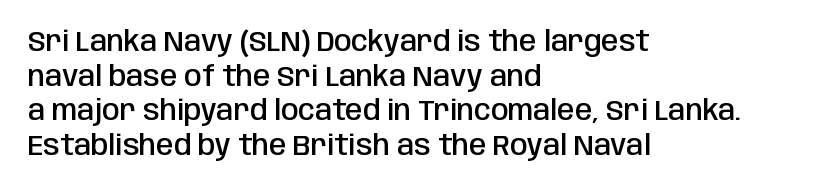
The image shows 28 px semibold, condensed sans-serif type, upright; set left-aligned, line spacing 1.24x, normal letter spacing, not underlined; low stroke contrast and a large x-height.
